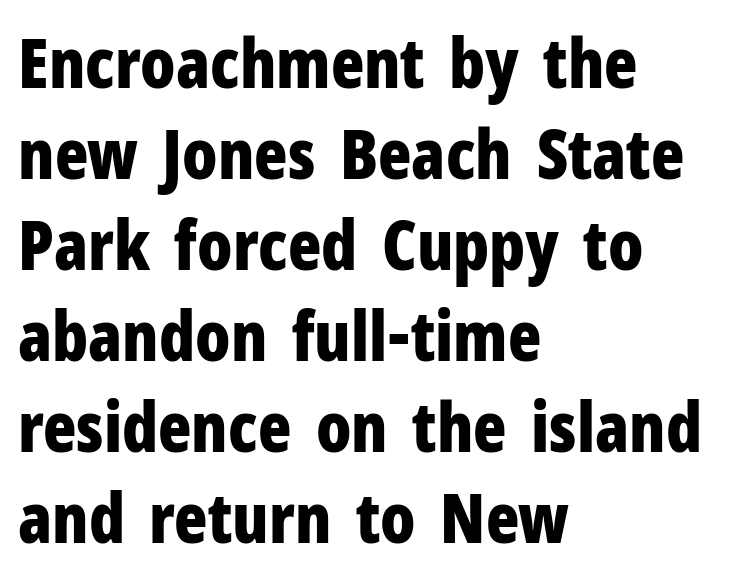
Q: Is the text bold? A: Yes.
Q: Is the text italic (slanted)? A: No, it is upright.
Q: Is the typeface a serif or a sans-serif typeface? A: Sans-serif.
Q: Is the text underlined? A: No.
Q: How is the paragraph aligned? A: Left-aligned.
Q: Is the spacing between letters normal or unusually wide? A: Normal.
Q: Is the spacing between lines tight, normal or loose? A: Normal.
Q: Width (condensed, normal, or wide)? A: Condensed.
Q: Stroke contrast? A: Low.
Q: x-height? A: Medium.
Q: Monospaced? A: No.
